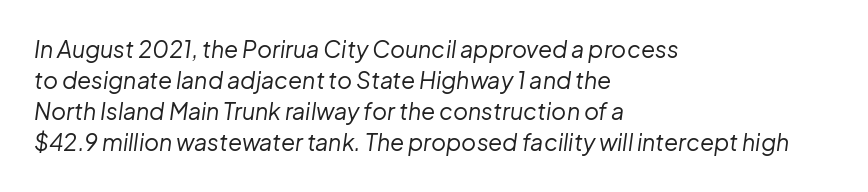
Each stroke keeps to a modest, everyday thickness or less. The line-height multiplier appears to be the usual default. Glance below the letters and you will spot only blank space. This sample uses an oblique cut, with every glyph tilted off the vertical.
